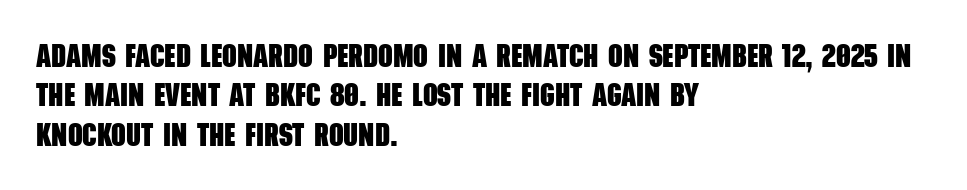
Q: Is the text bold? A: Yes.
Q: Is the typeface a serif or a sans-serif typeface? A: Sans-serif.
Q: Is the text underlined? A: No.
Q: How is the paragraph aligned? A: Left-aligned.
Q: Is the spacing between letters normal or unusually wide? A: Normal.
Q: Width (condensed, normal, or wide)? A: Condensed.
Q: Stroke contrast? A: Low.
Q: x-height? A: Large.
Q: Monospaced? A: No.
